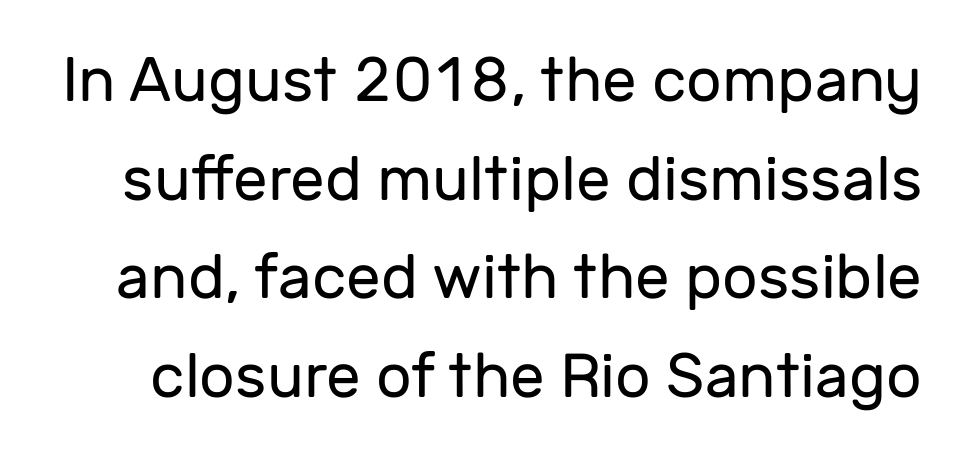
The image shows 62 px regular-weight sans-serif type, upright; set normal line spacing (1.59x), normal letter spacing, not underlined; low stroke contrast and a medium x-height.
